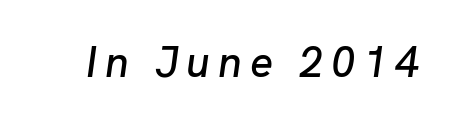
Each letter keeps its own natural width here, so spacing adapts to shape. If you drew a line through each stem, it would be angled. The zone under the glyphs is completely vacant.
